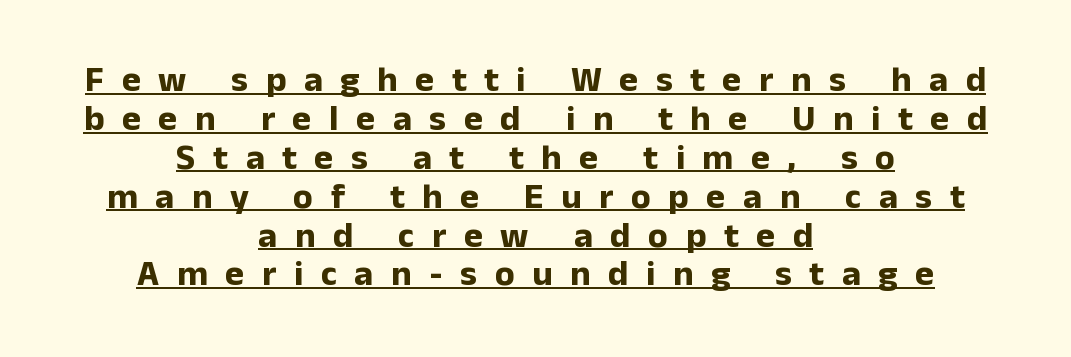
Q: Is the text bold? A: Yes.
Q: Is the text italic (slanted)? A: No, it is upright.
Q: Is the typeface a serif or a sans-serif typeface? A: Sans-serif.
Q: Is the text underlined? A: Yes.
Q: How is the paragraph aligned? A: Centered.
Q: Is the spacing between letters normal or unusually wide? A: Unusually wide.
Q: Is the spacing between lines tight, normal or loose? A: Tight.
Q: Width (condensed, normal, or wide)? A: Normal.
Q: Stroke contrast? A: Low.
Q: x-height? A: Medium.
Q: Monospaced? A: No.
